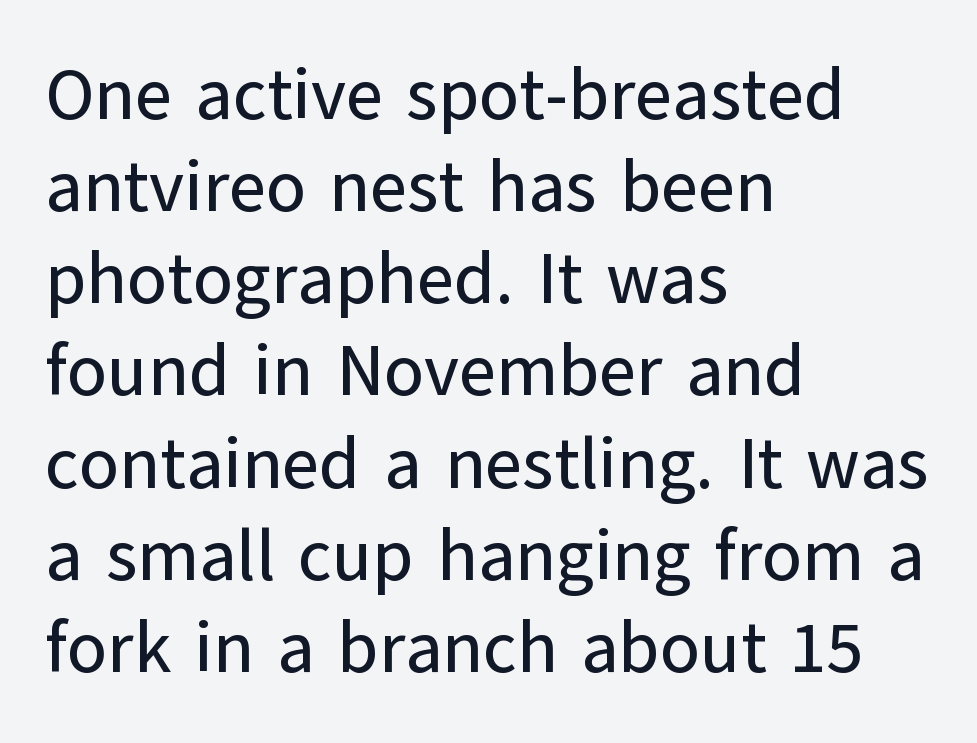
These lines are rendered in a variable-pitch font. Observe the ordinary spacing: letters are neighbours, not strangers. Posture: upright roman. The rows are spaced the way most documents space them.
